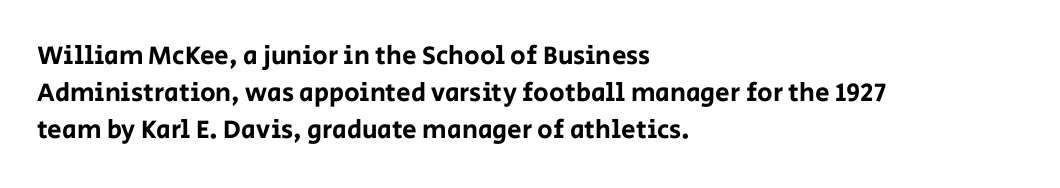
The passage is arranged the way most books set body copy — flush left. No extra tracking has been applied to these lines. You can tell it's not italic because the verticals are truly vertical. The leading is moderate, giving the passage an even texture. The specimen omits any rule beneath the text block's lines.
